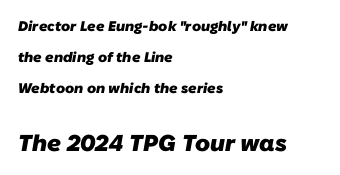
The image shows 23 px bold type; set left-aligned, loose line spacing (2.23x), normal letter spacing, not underlined; the second (bottom) block is 1.64x larger.
